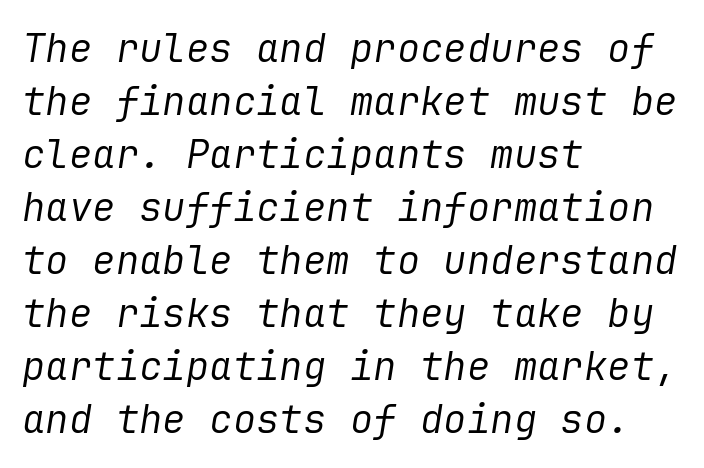
Q: Is the text bold? A: No.
Q: Is the text italic (slanted)? A: Yes, it leans right by about 9 degrees.
Q: Is the text underlined? A: No.
Q: How is the paragraph aligned? A: Left-aligned.
Q: Is the spacing between letters normal or unusually wide? A: Normal.
Q: Is the spacing between lines tight, normal or loose? A: Normal.
Q: Width (condensed, normal, or wide)? A: Normal.
Q: Stroke contrast? A: Low.
Q: x-height? A: Medium.
